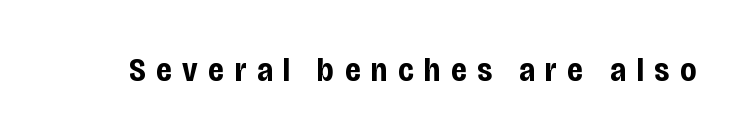
The image shows 33 px bold, condensed sans-serif type, upright; set unusually wide letter spacing (+0.32 em), not underlined; low stroke contrast and a large x-height.
